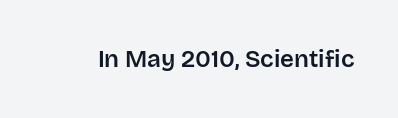
The image shows 24 px text type, upright; set normal letter spacing, not underlined.
